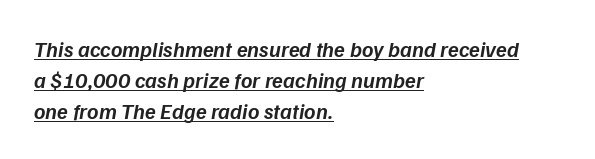
The image shows 22 px text type, italic (leaning right); set left-aligned, normal line spacing (1.41x), normal letter spacing, underlined.
